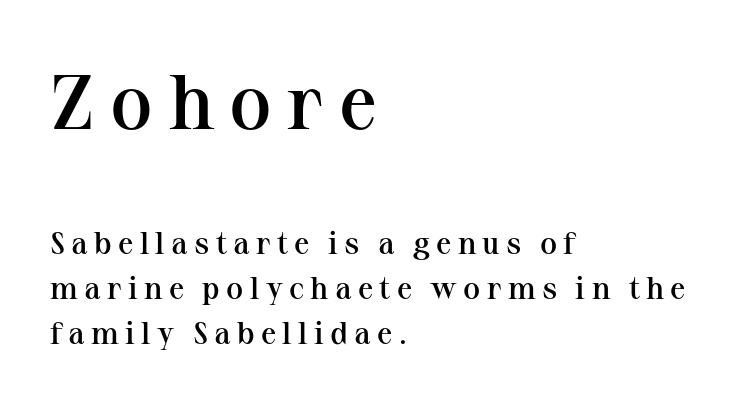
{"serif": "yes", "italic": "no", "bold": "semi", "weight": "semibold", "width": "normal", "stroke_contrast": "medium", "x_height": "medium", "monospaced": "no", "underline": "no", "align": "left", "line_spacing": "normal", "line_spacing_ratio": 1.44, "letter_spacing": "wide", "letter_spacing_em": 0.2, "larger_block": "first", "size_ratio": 2.48, "glyph_px": 77}
